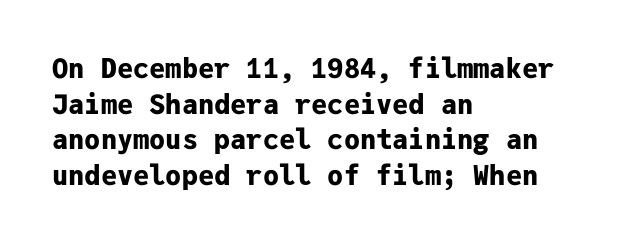
The image shows 27 px bold type, upright; set left-aligned, normal line spacing (1.32x), normal letter spacing, not underlined.
